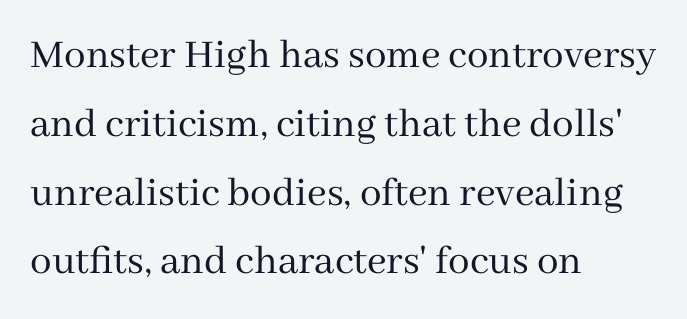
{"serif": "yes", "italic": "no", "bold": "no", "weight": "regular", "width": "normal", "stroke_contrast": "medium", "x_height": "medium", "monospaced": "no", "underline": "no", "align": "left", "line_spacing": "normal", "line_spacing_ratio": 1.6, "letter_spacing": "normal", "letter_spacing_em": 0.0, "glyph_px": 43}
